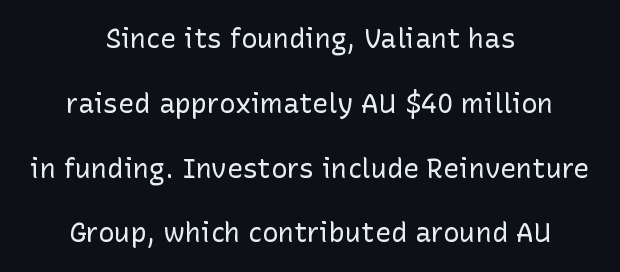
Every character sits straight up, as roman type does. Short and long lines alike share a common midpoint. The zone under the glyphs is completely vacant. This rendering leaves character spacing at its baseline value.
